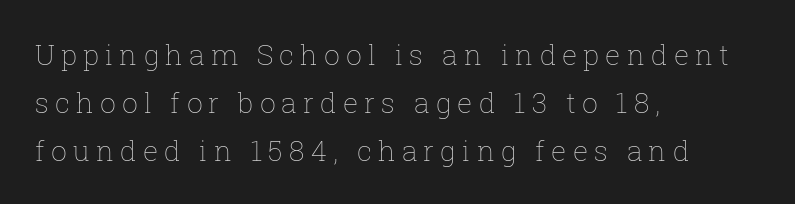
{"italic": "no", "bold": "no", "weight": "thin", "width": "normal", "stroke_contrast": "low", "x_height": "medium", "monospaced": "no", "underline": "no", "align": "left", "line_spacing_ratio": 1.71, "letter_spacing": "wide", "letter_spacing_em": 0.22, "glyph_px": 28}
